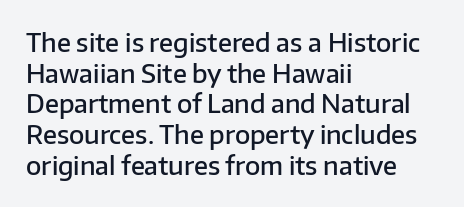
The text block is weighted toward the left margin, trailing off unevenly rightward. What weight is shown? A semibold, between regular and bold. Look at the tracking — it's just the regular setting, nothing added. Quick note: not italic, upright. A bare baseline throughout the passage.
